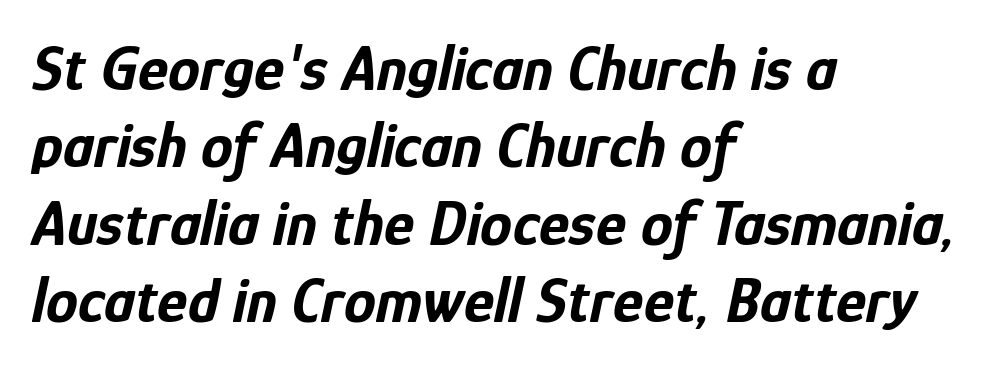
{"italic": "yes", "lean": "right", "slant_degrees": 12, "bold": "yes", "weight": "bold", "width": "condensed", "stroke_contrast": "low", "x_height": "medium", "monospaced": "no", "underline": "no", "align": "left", "line_spacing_ratio": 1.21, "letter_spacing": "normal", "letter_spacing_em": 0.0, "glyph_px": 64}
